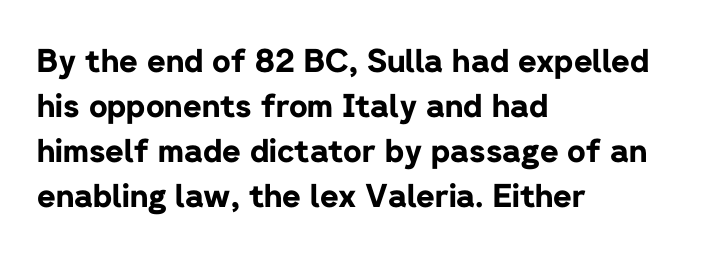
The letters advance in unequal steps, a hallmark of proportional type. In CSS terms this would be text-align: left. Words appear dense and cohesive because spacing is normal. A typesetter would label this face a sans. Descenders hang freely into open space.
